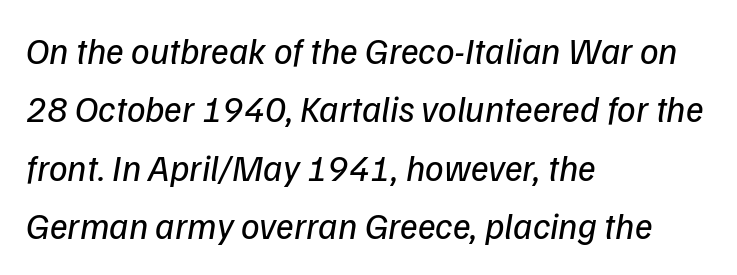
{"italic": "yes", "lean": "right", "slant_degrees": 9, "bold": "no", "weight": "regular", "width": "normal", "stroke_contrast": "low", "x_height": "medium", "monospaced": "no", "underline": "no", "align": "left", "line_spacing": "normal", "line_spacing_ratio": 1.58, "letter_spacing": "normal", "letter_spacing_em": 0.0, "glyph_px": 37}
